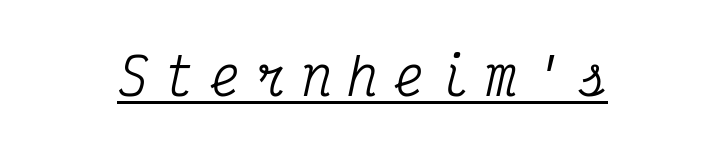
{"serif": "yes", "italic": "yes", "lean": "right", "slant_degrees": 12, "width": "condensed", "stroke_contrast": "medium", "x_height": "medium", "monospaced": "yes", "underline": "yes", "letter_spacing": "wide", "letter_spacing_em": 0.32, "glyph_px": 50}
